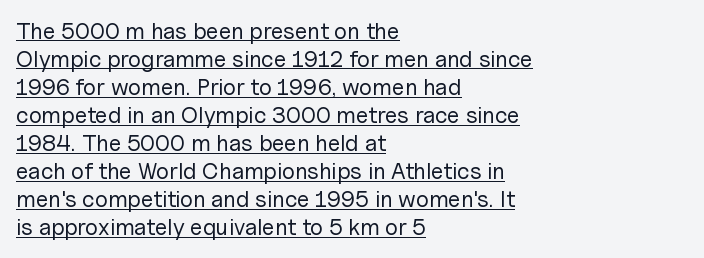
The paragraph has a hard left edge and a soft right edge. Ascenders rise straight up at ninety degrees. The characters are drawn with everyday or finer stroke widths. Glance below the letters and you will spot a drawn line. Between one letter and the next there's only the usual sliver of space.
